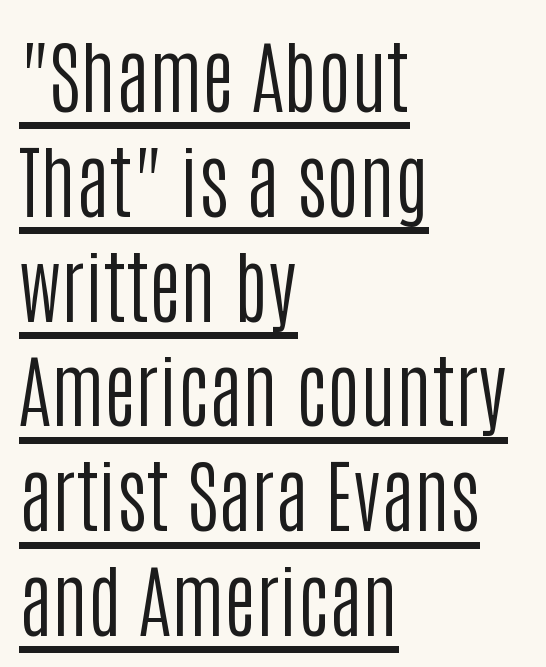
The letterforms sit at book weight or below. The rag falls on the right side of this text block. Notice how descenders clear the ascenders below comfortably — that's standard leading. Is this a fixed-width face? No — the glyphs have proportional, varying widths. Note: no serifs on the glyphs. The face used here is rendered with its standard letterfit.
